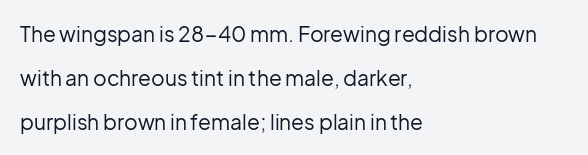
Whoever set this chose breathing room over compactness in the vertical rhythm. Do the letters lean? They stand straight. Horizontally, the lines are justified to the leading edge only. A light-to-regular cut is what we see here.
